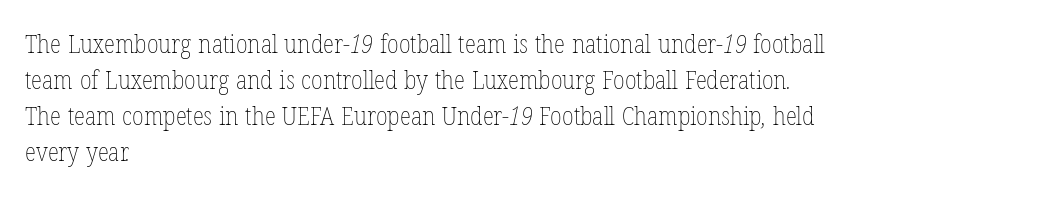
{"bold": "no", "underline": "no", "align": "left", "line_spacing": "normal", "line_spacing_ratio": 1.38, "letter_spacing": "normal", "letter_spacing_em": 0.0, "glyph_px": 26}
